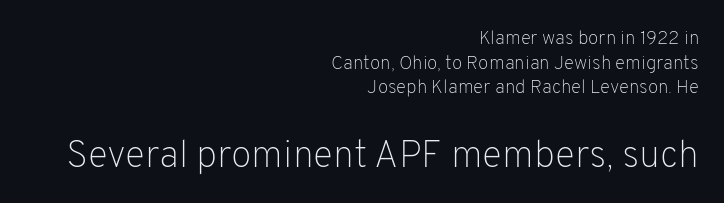
{"serif": "no", "italic": "no", "bold": "no", "weight": "light", "width": "normal", "stroke_contrast": "low", "x_height": "medium", "monospaced": "no", "underline": "no", "align": "right", "line_spacing": "normal", "line_spacing_ratio": 1.29, "letter_spacing": "normal", "letter_spacing_em": 0.0, "larger_block": "second", "size_ratio": 2.0, "glyph_px": 38}
